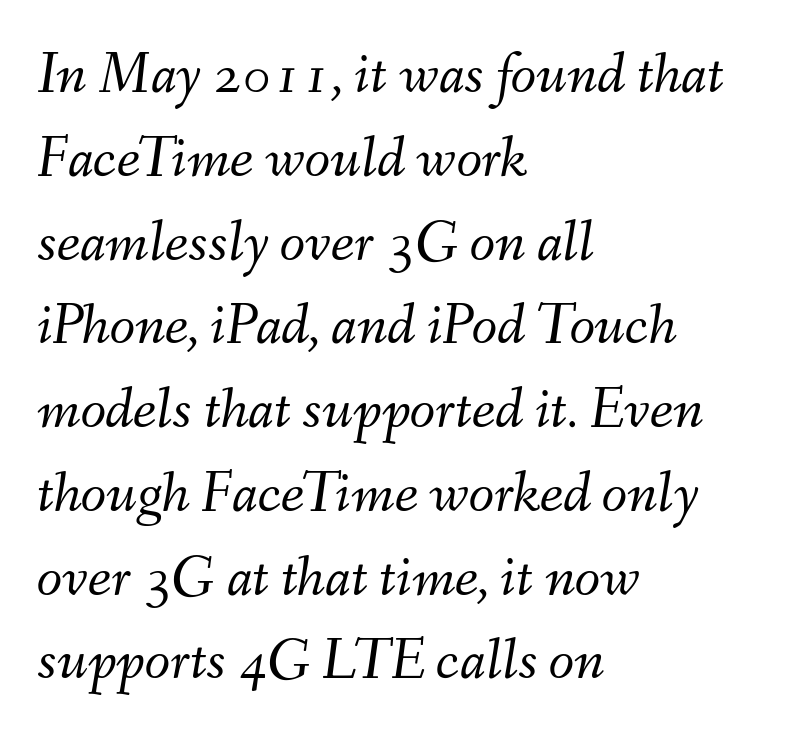
{"italic": "yes", "lean": "right", "slant_degrees": 9, "bold": "no", "weight": "light", "width": "normal", "stroke_contrast": "medium", "x_height": "small", "monospaced": "no", "underline": "no", "align": "left", "line_spacing": "normal", "line_spacing_ratio": 1.42, "letter_spacing": "normal", "letter_spacing_em": 0.0, "glyph_px": 59}
